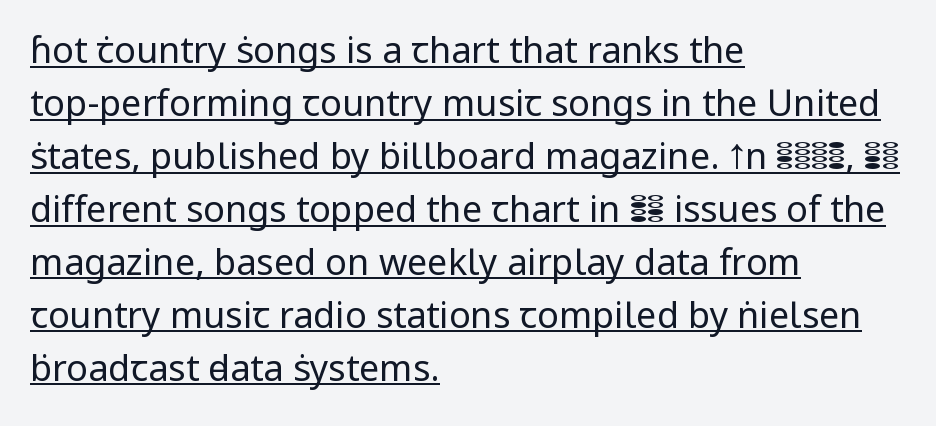
{"serif": "no", "italic": "no", "bold": "no", "weight": "regular", "width": "normal", "stroke_contrast": "low", "x_height": "medium", "monospaced": "no", "underline": "yes", "align": "left", "line_spacing": "normal", "line_spacing_ratio": 1.47, "letter_spacing": "normal", "letter_spacing_em": 0.0, "glyph_px": 36}
